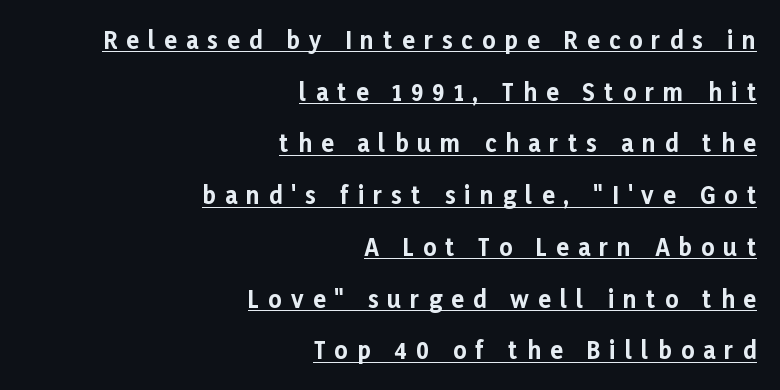
Q: Is the text bold? A: Yes.
Q: Is the text italic (slanted)? A: No, it is upright.
Q: Is the text underlined? A: Yes.
Q: How is the paragraph aligned? A: Right-aligned.
Q: Is the spacing between letters normal or unusually wide? A: Unusually wide.
Q: Is the spacing between lines tight, normal or loose? A: Loose.
